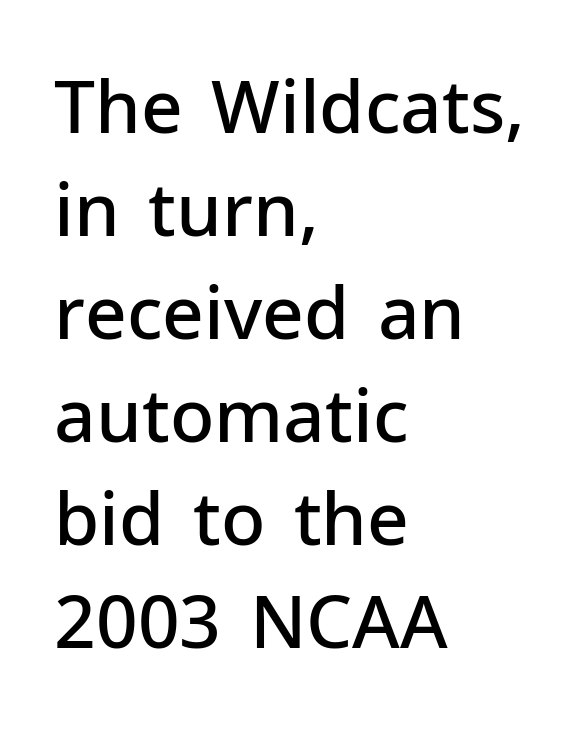
Character widths vary here, with narrow letters taking less room than wide ones. The rendering uses a moderate line-height, typical for paragraphs. The area under the type is left untouched. The type sits square on the baseline with zero lean. Note: no serifs on the glyphs. Firm but not heavy-handed strokes: this text is semibold.
